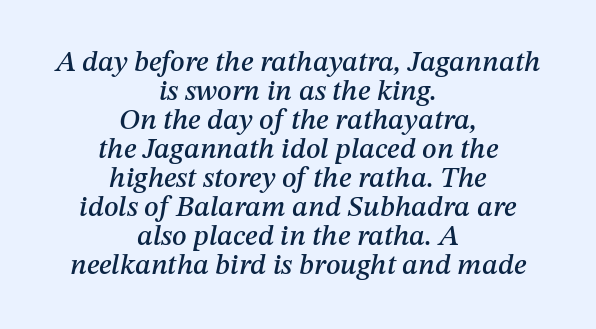
The space directly below the letters is spotless. Line spacing here is tight. Visually the block forms a symmetrical silhouette, jagged on both flanks. Rendered with sloped, italic letterforms. These lines are rendered in a variable-pitch font. Compared with typical body copy, the letter spacing here is the same.
